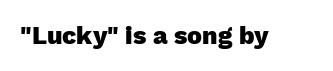
{"italic": "no", "bold": "yes", "underline": "no", "letter_spacing": "normal", "letter_spacing_em": 0.0, "glyph_px": 25}
